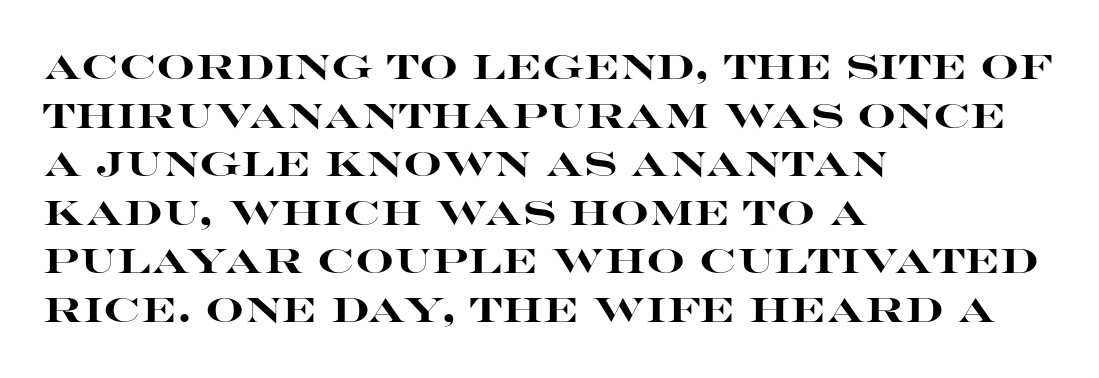
The image shows 34 px heavy, wide type, upright; set left-aligned, normal line spacing (1.43x), normal letter spacing, not underlined; high stroke contrast and a large x-height.
